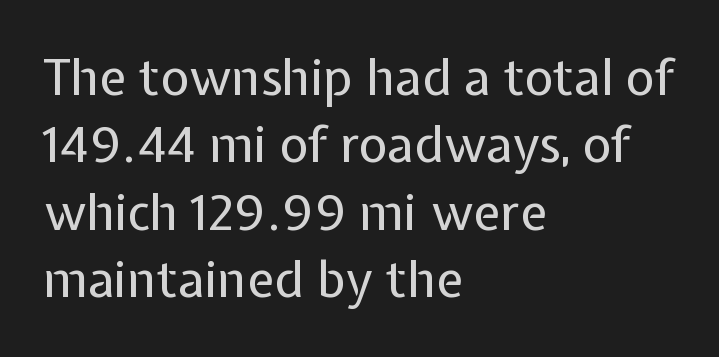
The rendering uses natural spacing where letterforms have individual widths. Heaviness? Minimal to ordinary, like unemphasized prose. Descender tails drop into unmarked territory. Nothing unusual about the tracking: characters are spaced as the font intends.
